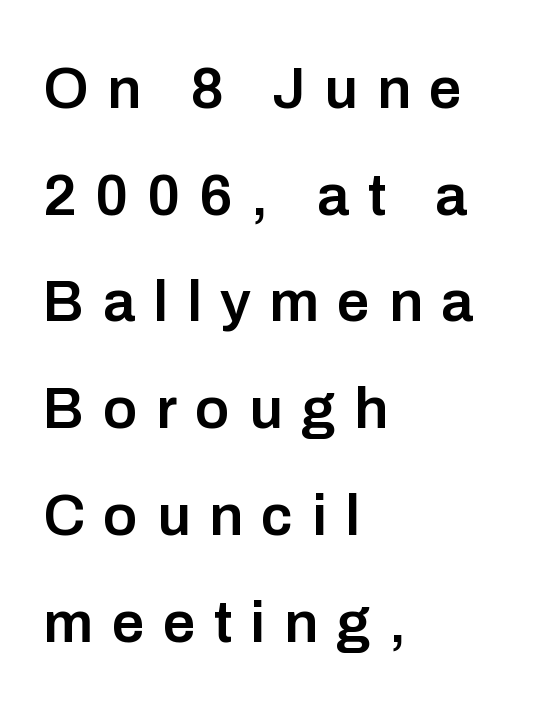
{"serif": "no", "italic": "no", "bold": "semi", "weight": "semibold", "width": "normal", "stroke_contrast": "low", "x_height": "medium", "monospaced": "no", "underline": "no", "align": "left", "line_spacing_ratio": 1.84, "letter_spacing": "wide", "letter_spacing_em": 0.32, "glyph_px": 58}
